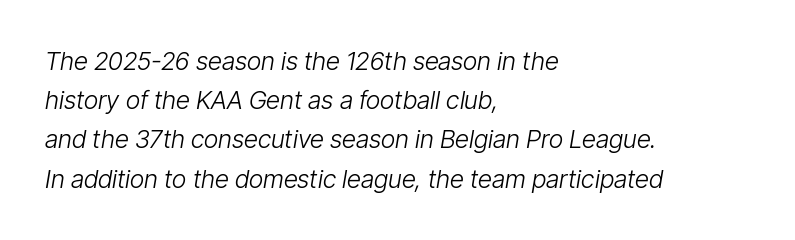
Q: Is the text bold? A: No.
Q: Is the text italic (slanted)? A: Yes, it leans right by about 9 degrees.
Q: Is the text underlined? A: No.
Q: How is the paragraph aligned? A: Left-aligned.
Q: Is the spacing between letters normal or unusually wide? A: Normal.
Q: Is the spacing between lines tight, normal or loose? A: Normal.
